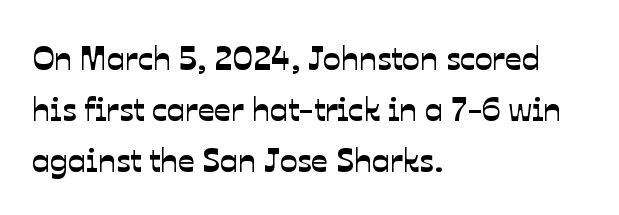
The image shows 33 px sans-serif type; set left-aligned, normal line spacing (1.55x), normal letter spacing, not underlined; low stroke contrast and a medium x-height.
